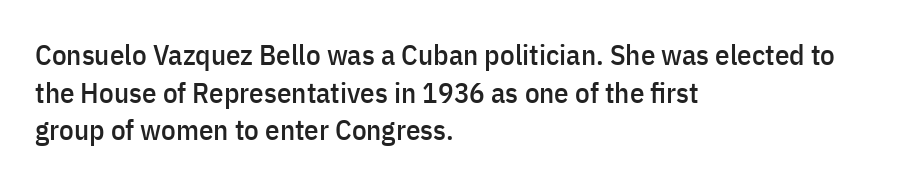
{"serif": "no", "italic": "no", "width": "condensed", "stroke_contrast": "low", "x_height": "medium", "monospaced": "no", "underline": "no", "align": "left", "line_spacing": "normal", "line_spacing_ratio": 1.3, "letter_spacing": "normal", "letter_spacing_em": 0.0, "glyph_px": 29}
